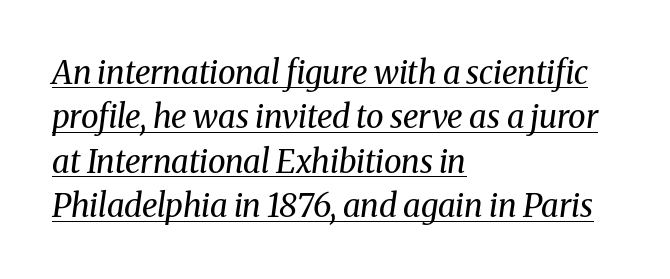
{"serif": "yes", "italic": "yes", "lean": "right", "slant_degrees": 8, "bold": "no", "weight": "regular", "width": "normal", "stroke_contrast": "medium", "x_height": "medium", "monospaced": "no", "underline": "yes", "align": "left", "line_spacing": "normal", "line_spacing_ratio": 1.39, "letter_spacing": "normal", "letter_spacing_em": 0.0, "glyph_px": 32}
